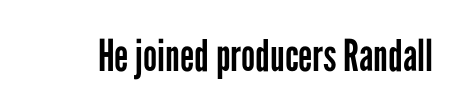
{"serif": "no", "italic": "no", "bold": "no", "weight": "regular", "width": "condensed", "stroke_contrast": "low", "x_height": "medium", "monospaced": "no", "underline": "no", "letter_spacing": "normal", "letter_spacing_em": 0.0, "glyph_px": 44}
